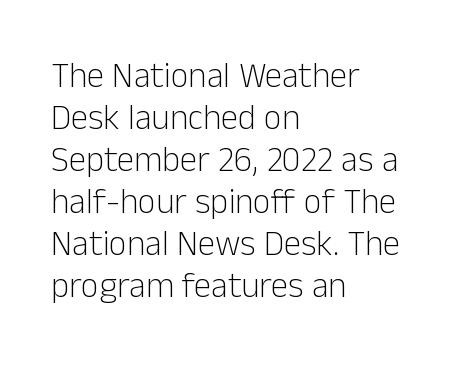
The image shows 35 px light sans-serif type, upright; set left-aligned, line spacing 1.2x, normal letter spacing, not underlined; low stroke contrast and a medium x-height.
